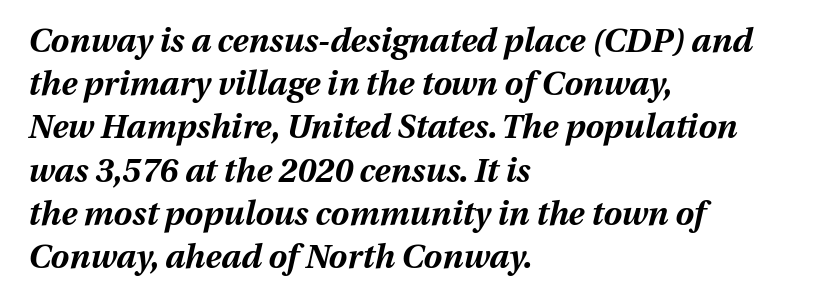
Decoration check: the copy has no underline. Would a proofreader flag this as italicized? Yes. One glance says typical: line gaps are just what's usual. Reading down the block, your eye returns to a fixed left position each line. Honestly, the letter spacing is just normal — you wouldn't notice it.
